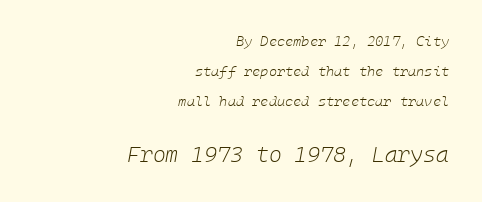
The image shows 22 px text type, italic (leaning right); set right-aligned, loose line spacing (2.16x), normal letter spacing, not underlined; the second (bottom) block is 1.57x larger.
